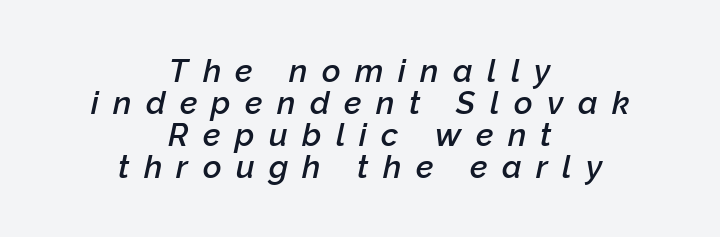
Q: Is the text bold? A: Semi-bold.
Q: Is the text italic (slanted)? A: Yes, it leans right by about 12 degrees.
Q: Is the text underlined? A: No.
Q: How is the paragraph aligned? A: Centered.
Q: Is the spacing between letters normal or unusually wide? A: Unusually wide.
Q: Is the spacing between lines tight, normal or loose? A: Tight.
Q: Width (condensed, normal, or wide)? A: Normal.
Q: Stroke contrast? A: Low.
Q: x-height? A: Medium.
Q: Monospaced? A: No.
